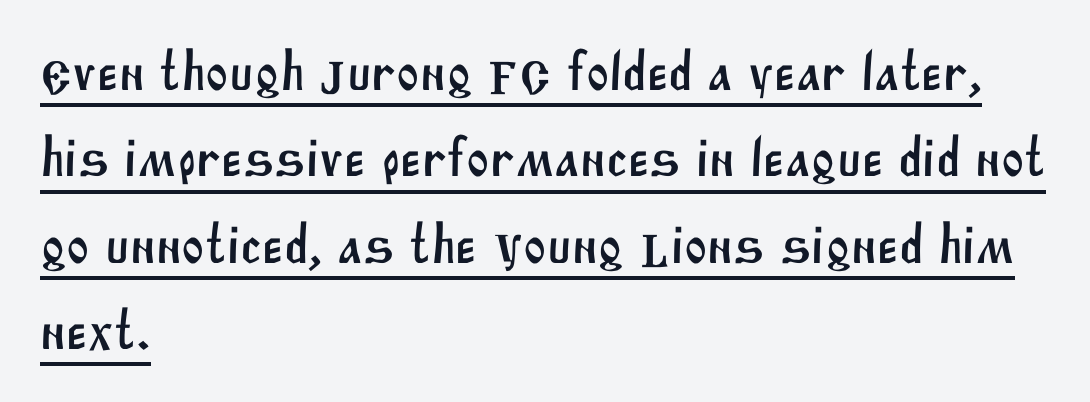
{"serif": "no", "width": "normal", "stroke_contrast": "medium", "x_height": "large", "monospaced": "no", "underline": "yes", "align": "left", "line_spacing": "normal", "line_spacing_ratio": 1.57, "letter_spacing": "normal", "letter_spacing_em": 0.0, "glyph_px": 55}
